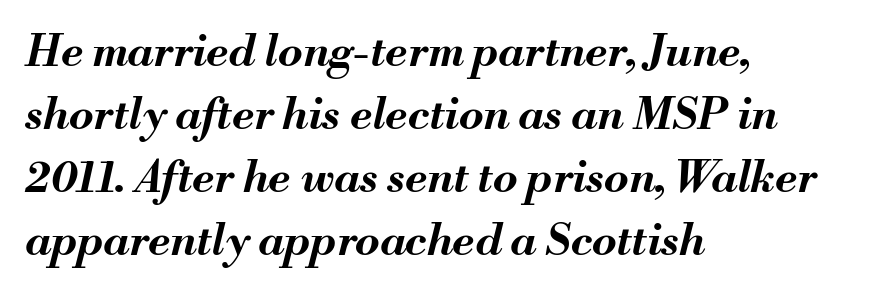
The passage shown has conventional tracking throughout. Descenders hang freely into open space. Looking at the ascenders, they clearly lean. The block of text has a typical density, with ordinary space between rows.
